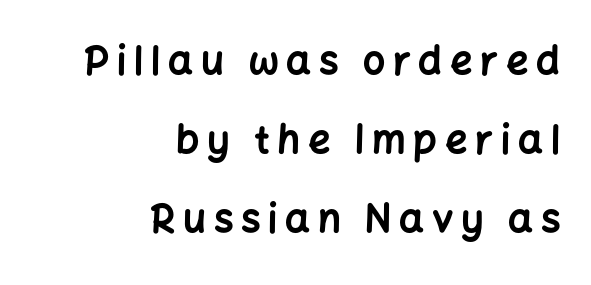
Q: Is the text bold? A: Yes.
Q: Is the text italic (slanted)? A: No, it is upright.
Q: Is the typeface a serif or a sans-serif typeface? A: Sans-serif.
Q: Is the text underlined? A: No.
Q: How is the paragraph aligned? A: Right-aligned.
Q: Is the spacing between letters normal or unusually wide? A: Unusually wide.
Q: Is the spacing between lines tight, normal or loose? A: Loose.
Q: Width (condensed, normal, or wide)? A: Normal.
Q: Stroke contrast? A: Low.
Q: x-height? A: Medium.
Q: Monospaced? A: No.
